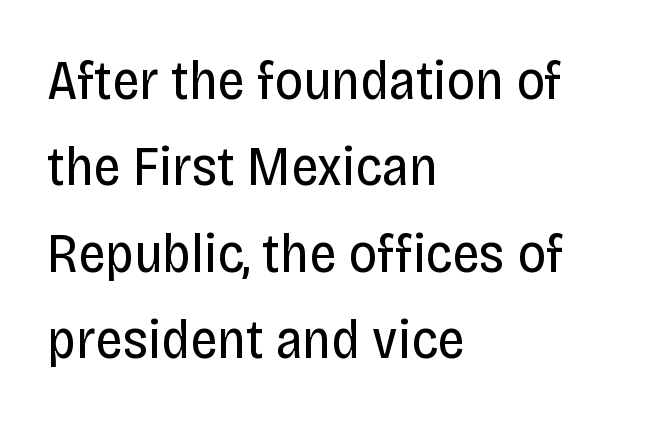
{"serif": "no", "italic": "no", "bold": "no", "weight": "regular", "width": "condensed", "stroke_contrast": "low", "x_height": "large", "monospaced": "no", "underline": "no", "align": "left", "line_spacing": "normal", "line_spacing_ratio": 1.57, "letter_spacing": "normal", "letter_spacing_em": 0.0, "glyph_px": 55}
